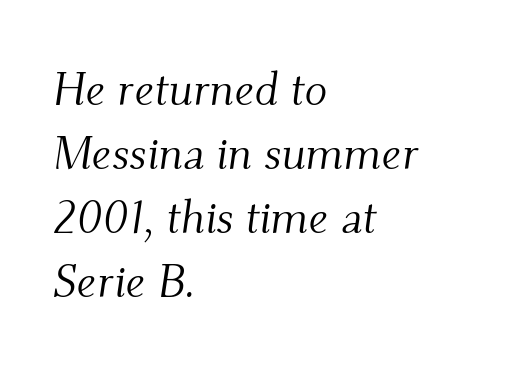
The image shows 47 px light serif type, italic (leaning right); set left-aligned, normal line spacing (1.36x), normal letter spacing, not underlined; medium stroke contrast and a small x-height.
